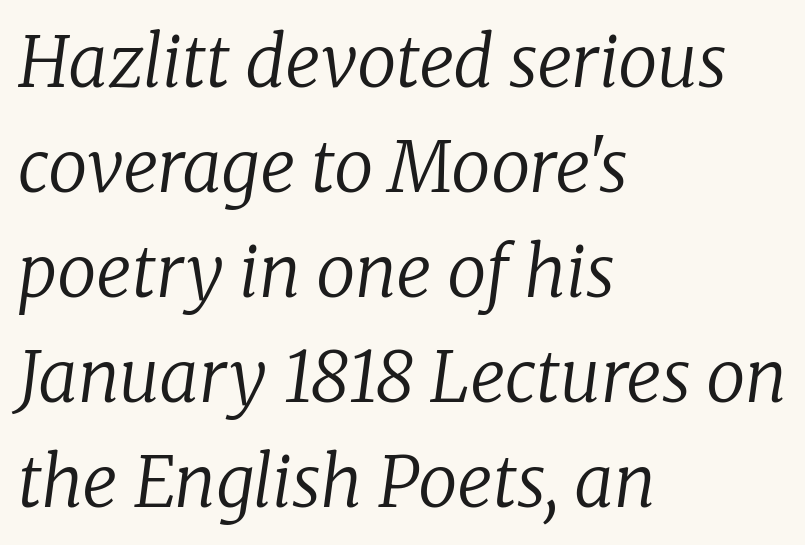
{"serif": "yes", "italic": "yes", "lean": "right", "slant_degrees": 8, "bold": "no", "weight": "regular", "width": "normal", "stroke_contrast": "low", "x_height": "medium", "monospaced": "no", "underline": "no", "align": "left", "line_spacing": "normal", "line_spacing_ratio": 1.5, "letter_spacing": "normal", "letter_spacing_em": 0.0, "glyph_px": 70}
